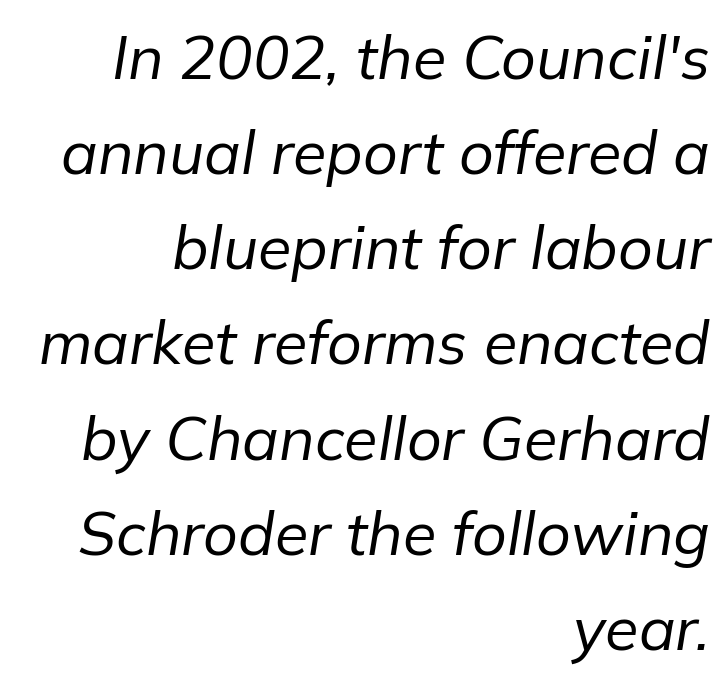
Q: Is the text bold? A: No.
Q: Is the text italic (slanted)? A: Yes, it leans right by about 9 degrees.
Q: Is the text underlined? A: No.
Q: How is the paragraph aligned? A: Right-aligned.
Q: Is the spacing between letters normal or unusually wide? A: Normal.
Q: Is the spacing between lines tight, normal or loose? A: Normal.
Q: Width (condensed, normal, or wide)? A: Normal.
Q: Stroke contrast? A: Low.
Q: x-height? A: Medium.
Q: Monospaced? A: No.
